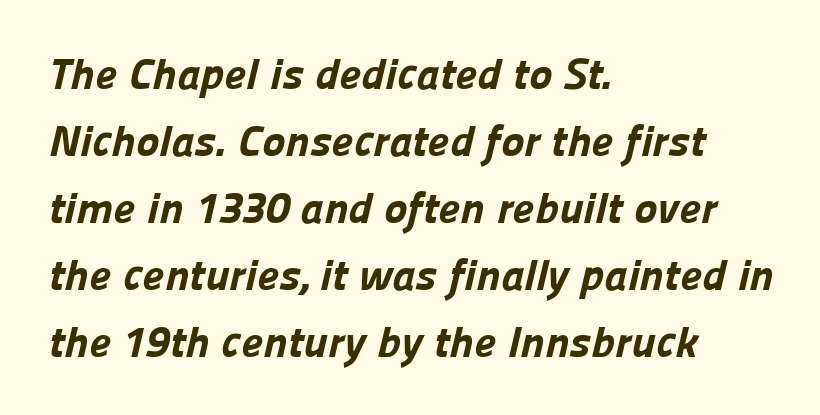
You'd pick this weight for a headline — it's a proper bold. A typesetter would call this zero additional tracking. Bare-footed words on every line. Vertical spacing — default. Notice how the passage keeps a crisp vertical edge on the left only. Varying glyph widths throughout — classic text-font behaviour.
